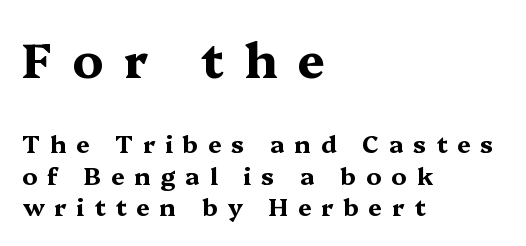
The image shows 49 px bold, wide serif type, upright; set left-aligned, normal line spacing (1.32x), unusually wide letter spacing (+0.41 em), not underlined; the first (top) block is 2.04x larger; medium stroke contrast and a medium x-height.
